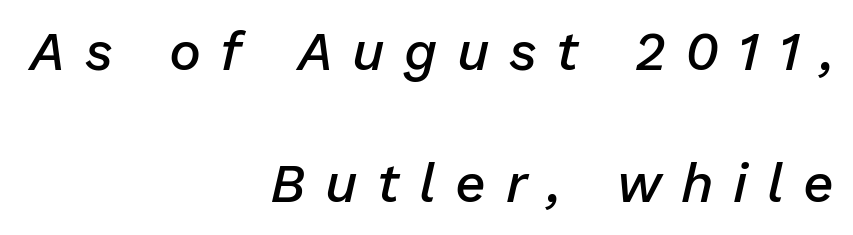
{"italic": "yes", "lean": "right", "slant_degrees": 13, "bold": "semi", "weight": "semibold", "width": "normal", "stroke_contrast": "low", "x_height": "medium", "monospaced": "no", "underline": "no", "align": "right", "line_spacing": "loose", "line_spacing_ratio": 2.44, "letter_spacing": "wide", "letter_spacing_em": 0.36, "glyph_px": 54}
